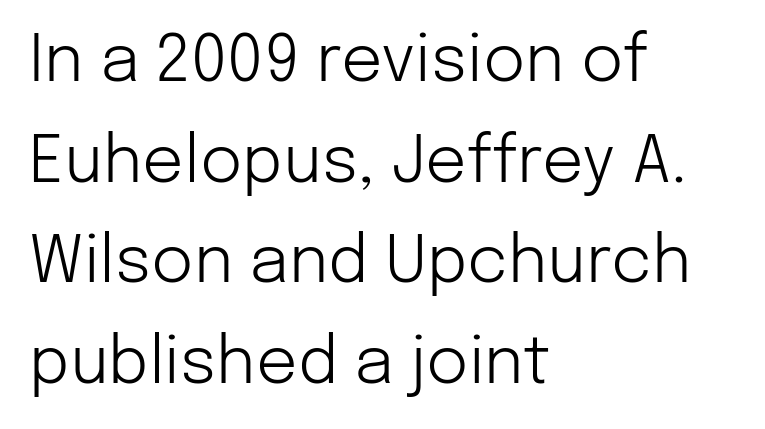
Q: Is the text bold? A: No.
Q: Is the text italic (slanted)? A: No, it is upright.
Q: Is the typeface a serif or a sans-serif typeface? A: Sans-serif.
Q: Is the text underlined? A: No.
Q: How is the paragraph aligned? A: Left-aligned.
Q: Is the spacing between letters normal or unusually wide? A: Normal.
Q: Is the spacing between lines tight, normal or loose? A: Normal.
Q: Width (condensed, normal, or wide)? A: Normal.
Q: Stroke contrast? A: Low.
Q: x-height? A: Medium.
Q: Monospaced? A: No.
